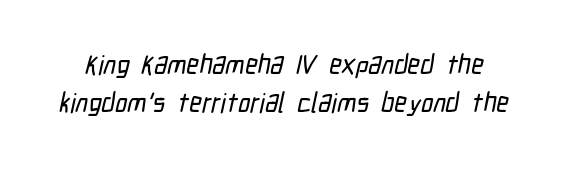
The image shows 27 px text type; set normal line spacing (1.42x), normal letter spacing, not underlined.
